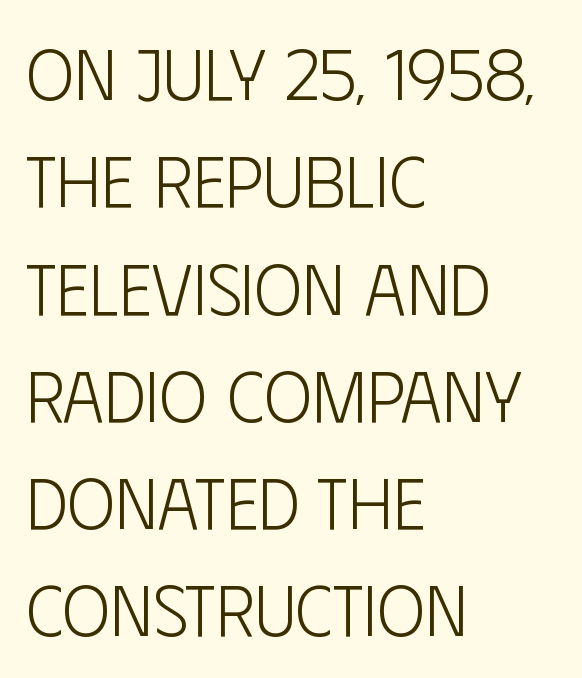
The image shows 72 px light, condensed sans-serif type, upright; set left-aligned, normal line spacing (1.49x), normal letter spacing, not underlined; low stroke contrast and a large x-height.
